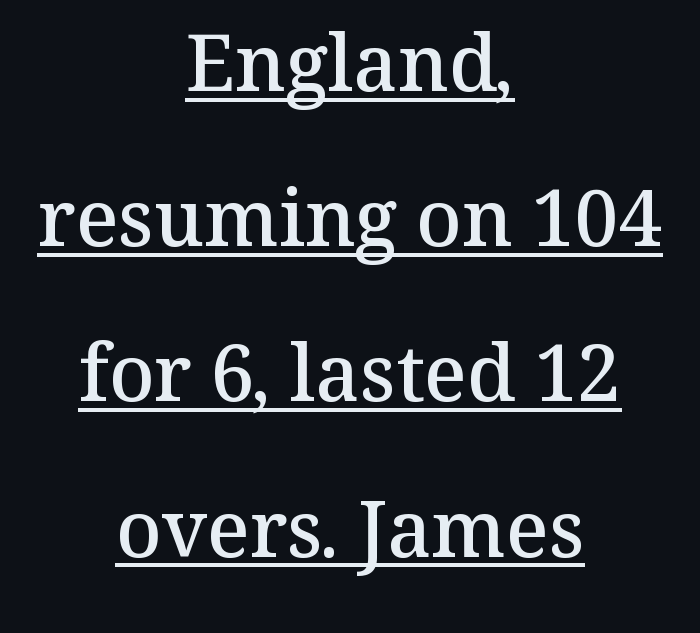
The image shows 78 px semibold serif type, upright; set centered, loose line spacing (1.99x), normal letter spacing, underlined; medium stroke contrast and a medium x-height.
